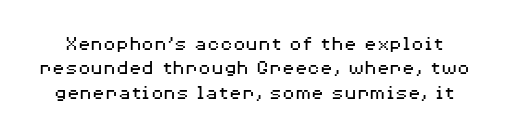
Q: Is the text bold? A: No.
Q: Is the text italic (slanted)? A: No, it is upright.
Q: Is the text underlined? A: No.
Q: Is the spacing between letters normal or unusually wide? A: Normal.
